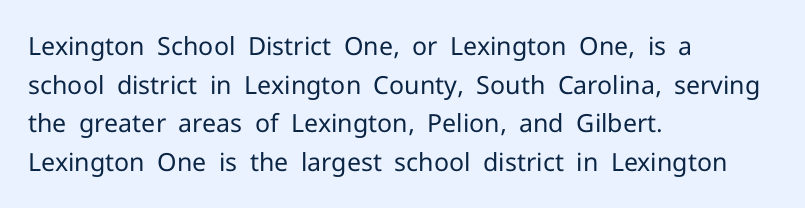
{"italic": "no", "bold": "no", "underline": "no", "align": "left", "line_spacing": "normal", "line_spacing_ratio": 1.55, "letter_spacing": "normal", "letter_spacing_em": 0.0, "glyph_px": 25}
